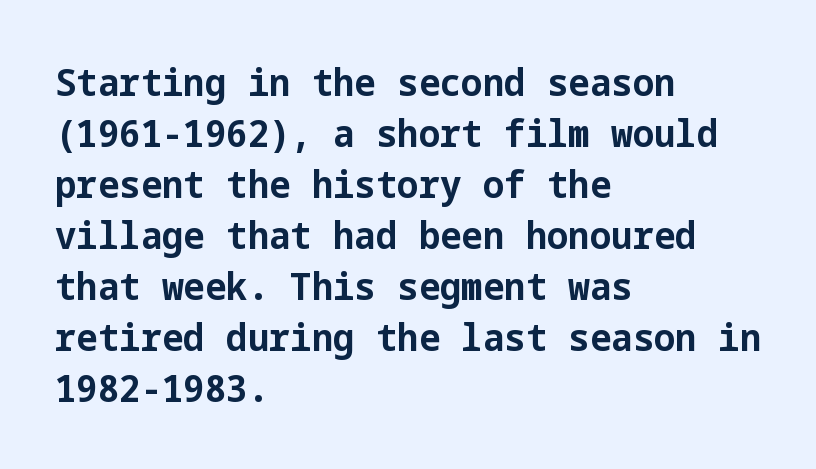
{"serif": "no", "italic": "no", "bold": "yes", "weight": "bold", "width": "normal", "stroke_contrast": "low", "x_height": "medium", "underline": "no", "align": "left", "line_spacing": "normal", "line_spacing_ratio": 1.34, "letter_spacing": "normal", "letter_spacing_em": 0.0, "glyph_px": 38}
